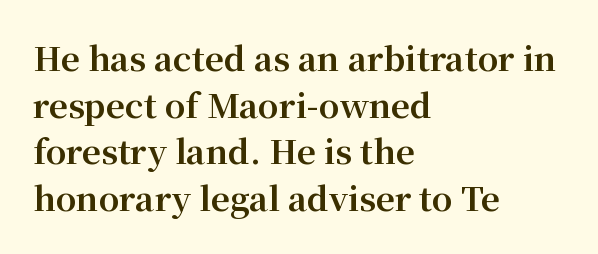
The image shows 33 px bold serif type, upright; set left-aligned, normal line spacing (1.41x), normal letter spacing, not underlined; medium stroke contrast and a medium x-height.
